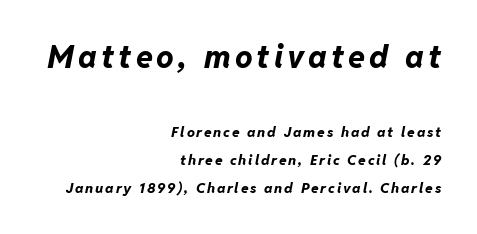
The space beneath each line is pristine and unruled. Weight: bold. Honestly, the rows look like they've been pulled way apart. The letters advance in unequal steps, a hallmark of proportional type.
